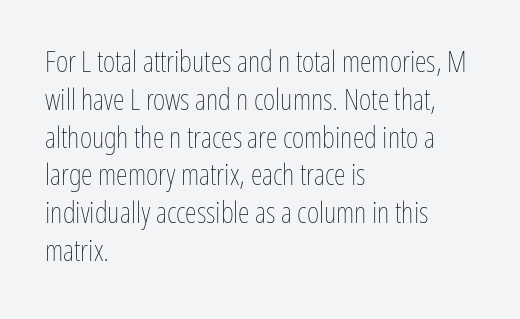
Q: Is the text bold? A: No.
Q: Is the text italic (slanted)? A: No, it is upright.
Q: Is the text underlined? A: No.
Q: How is the paragraph aligned? A: Left-aligned.
Q: Is the spacing between letters normal or unusually wide? A: Normal.
Q: Is the spacing between lines tight, normal or loose? A: Normal.
Q: Width (condensed, normal, or wide)? A: Condensed.
Q: Stroke contrast? A: Low.
Q: x-height? A: Medium.
Q: Monospaced? A: No.
